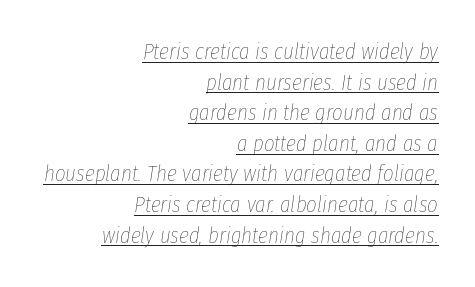
The image shows 23 px text type, italic (leaning right); set right-aligned, normal line spacing (1.33x), normal letter spacing, underlined.
